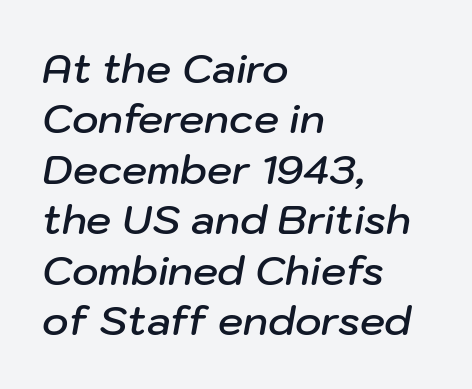
{"italic": "yes", "lean": "right", "slant_degrees": 10, "bold": "semi", "weight": "semibold", "width": "normal", "stroke_contrast": "low", "x_height": "medium", "monospaced": "no", "underline": "no", "align": "left", "line_spacing": "normal", "line_spacing_ratio": 1.26, "letter_spacing": "normal", "letter_spacing_em": 0.0, "glyph_px": 40}
